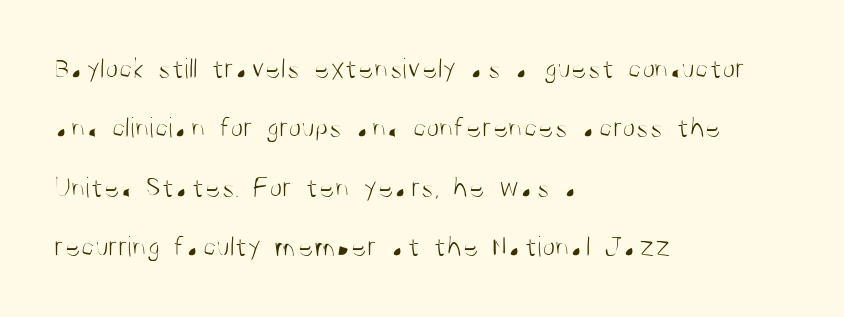
{"serif": "no", "italic": "no", "bold": "no", "weight": "light", "width": "condensed", "stroke_contrast": "medium", "x_height": "large", "monospaced": "no", "underline": "no", "align": "left", "line_spacing": "loose", "line_spacing_ratio": 1.98, "letter_spacing": "normal", "letter_spacing_em": 0.0, "glyph_px": 30}
